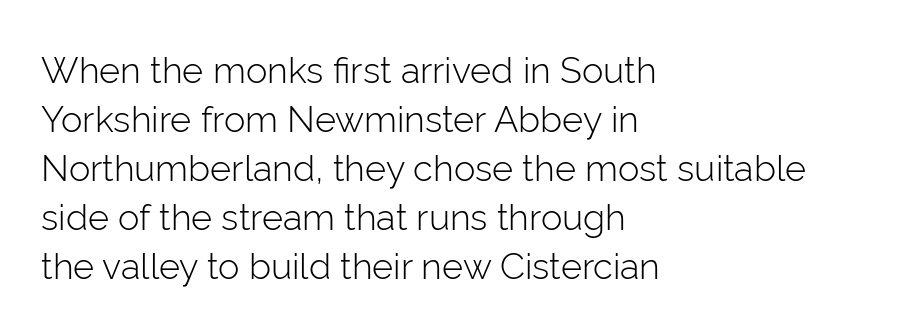
Q: Is the text bold? A: No.
Q: Is the text italic (slanted)? A: No, it is upright.
Q: Is the typeface a serif or a sans-serif typeface? A: Sans-serif.
Q: Is the text underlined? A: No.
Q: How is the paragraph aligned? A: Left-aligned.
Q: Is the spacing between letters normal or unusually wide? A: Normal.
Q: Is the spacing between lines tight, normal or loose? A: Normal.
Q: Width (condensed, normal, or wide)? A: Normal.
Q: Stroke contrast? A: Low.
Q: x-height? A: Medium.
Q: Monospaced? A: No.
